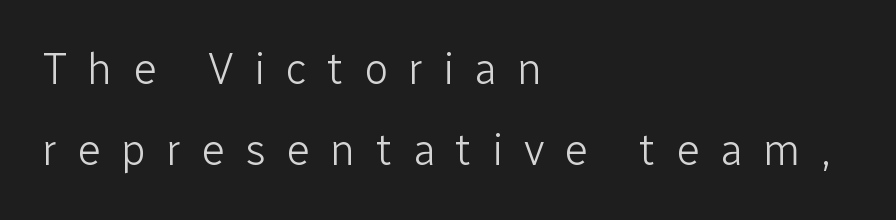
The image shows 44 px light sans-serif type, upright; set left-aligned, line spacing 1.85x, unusually wide letter spacing (+0.46 em), not underlined; low stroke contrast and a medium x-height.
